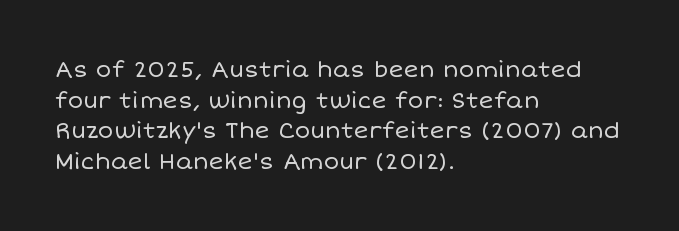
Q: Is the text bold? A: No.
Q: Is the text italic (slanted)? A: No, it is upright.
Q: Is the text underlined? A: No.
Q: How is the paragraph aligned? A: Left-aligned.
Q: Is the spacing between letters normal or unusually wide? A: Normal.
Q: Is the spacing between lines tight, normal or loose? A: Normal.
